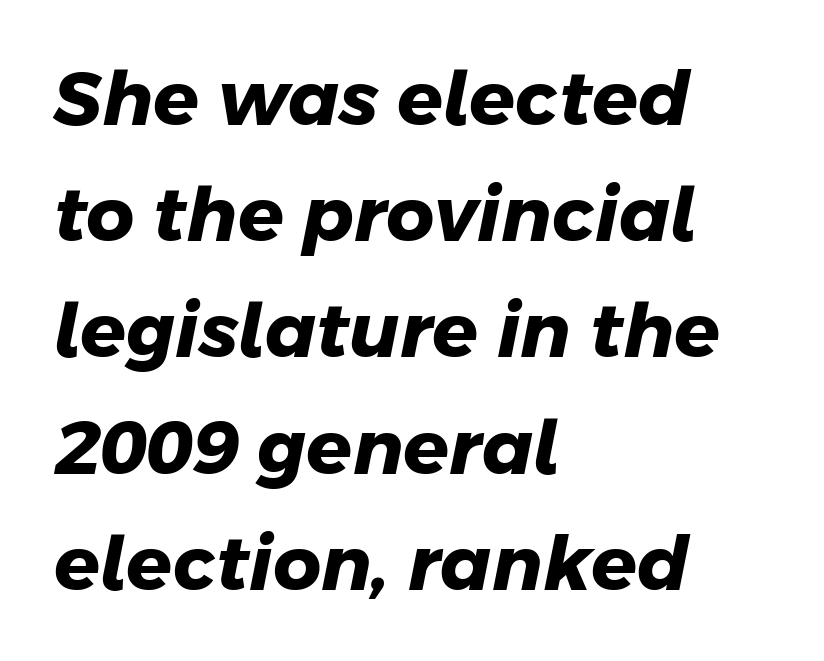
{"serif": "no", "bold": "yes", "weight": "heavy", "width": "normal", "stroke_contrast": "low", "x_height": "medium", "monospaced": "no", "underline": "no", "align": "left", "line_spacing": "normal", "line_spacing_ratio": 1.55, "letter_spacing": "normal", "letter_spacing_em": 0.0, "glyph_px": 75}
